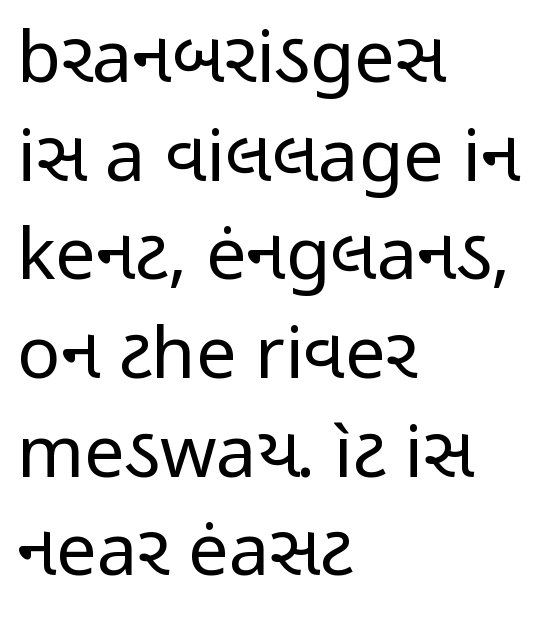
A sans-serif font was chosen for this passage. Check the space under the baseline: it is left empty. Evenly set lines give the paragraph a standard silhouette. These lines keep a tight, regular rhythm from letter to letter. The font sits on the lighter half of the weight spectrum, regular included. All the whitespace from short lines collects on the right.
